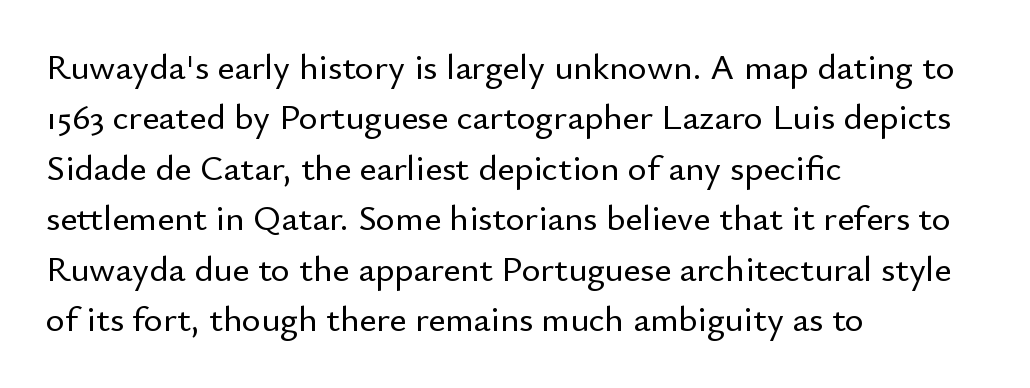
Q: Is the text italic (slanted)? A: No, it is upright.
Q: Is the typeface a serif or a sans-serif typeface? A: Sans-serif.
Q: Is the text underlined? A: No.
Q: How is the paragraph aligned? A: Left-aligned.
Q: Is the spacing between letters normal or unusually wide? A: Normal.
Q: Is the spacing between lines tight, normal or loose? A: Normal.
Q: Width (condensed, normal, or wide)? A: Normal.
Q: Stroke contrast? A: Low.
Q: x-height? A: Small.
Q: Monospaced? A: No.
